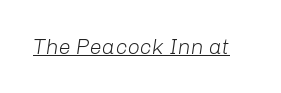
The image shows 22 px text type, italic (leaning right); set normal letter spacing, underlined.
